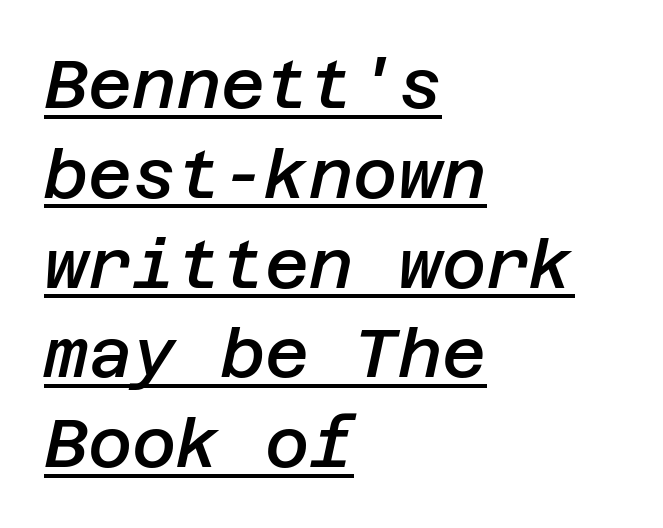
The text carries the slant typical of an italic or oblique font. The setting favours the left margin, as ordinary paragraphs usually do. Summary of weight: moderately heavy, a semibold. Line spacing here is normal. The letterforms sit shoulder to shoulder at normal distance.
